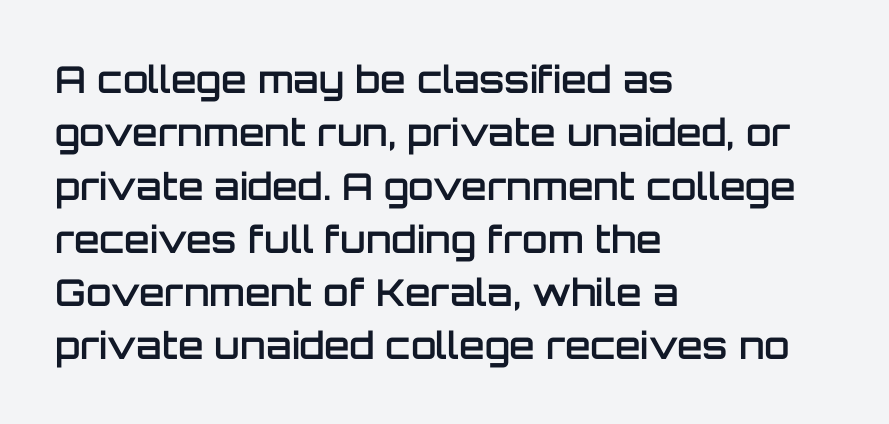
Classification — sans serif. Quick note: not italic, upright. Set as a demibold, roughly 600 on the weight scale. Nothing unusual about the tracking: characters are spaced as the font intends. Each row of text sits above clean, open space.
